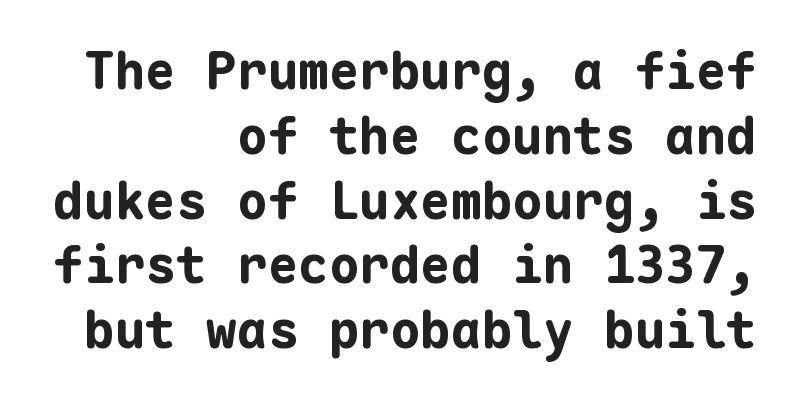
{"serif": "no", "italic": "no", "bold": "yes", "weight": "bold", "width": "normal", "stroke_contrast": "low", "x_height": "medium", "monospaced": "yes", "underline": "no", "align": "right", "line_spacing": "normal", "line_spacing_ratio": 1.27, "letter_spacing": "normal", "letter_spacing_em": 0.0, "glyph_px": 51}
